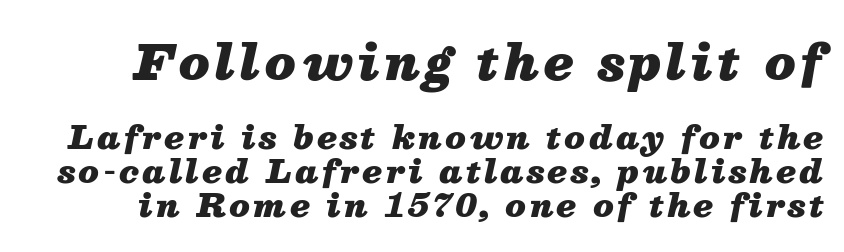
The image shows 48 px heavy type, italic (leaning right); set tight line spacing (1.06x), not underlined; the first (top) block is 1.5x larger; medium stroke contrast and a medium x-height.
